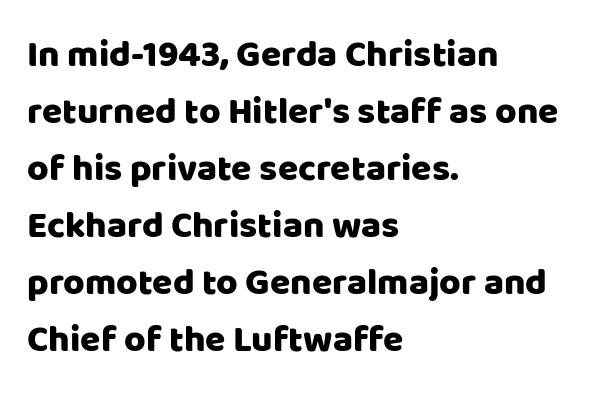
Q: Is the text italic (slanted)? A: No, it is upright.
Q: Is the typeface a serif or a sans-serif typeface? A: Sans-serif.
Q: Is the text underlined? A: No.
Q: How is the paragraph aligned? A: Left-aligned.
Q: Is the spacing between letters normal or unusually wide? A: Normal.
Q: Is the spacing between lines tight, normal or loose? A: Normal.
Q: Width (condensed, normal, or wide)? A: Normal.
Q: Stroke contrast? A: Low.
Q: x-height? A: Large.
Q: Monospaced? A: No.
